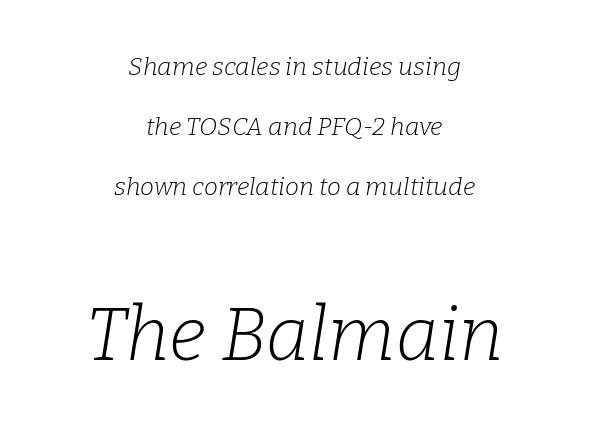
The image shows 74 px light serif type, italic (leaning right); set centered, loose line spacing (2.4x), normal letter spacing, not underlined; the second (bottom) block is 2.96x larger; low stroke contrast and a medium x-height.
